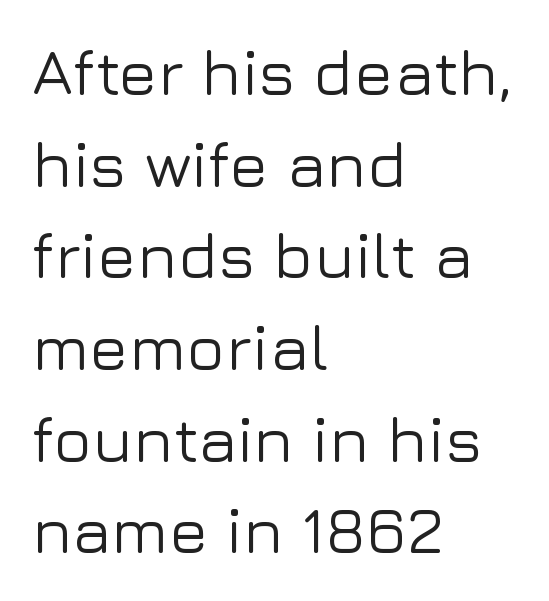
{"serif": "no", "italic": "no", "width": "normal", "stroke_contrast": "low", "x_height": "medium", "monospaced": "no", "underline": "no", "align": "left", "line_spacing": "normal", "line_spacing_ratio": 1.41, "letter_spacing": "normal", "letter_spacing_em": 0.0, "glyph_px": 65}
